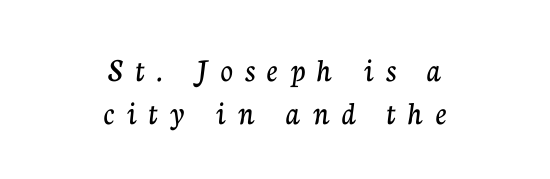
The image shows 34 px serif type; set centered, normal line spacing (1.26x), unusually wide letter spacing (+0.36 em), not underlined; low stroke contrast and a medium x-height.
